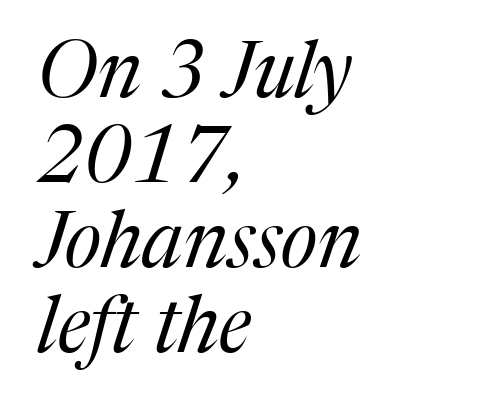
Q: Is the text bold? A: No.
Q: Is the text italic (slanted)? A: Yes, it leans right by about 17 degrees.
Q: Is the typeface a serif or a sans-serif typeface? A: Serif.
Q: Is the text underlined? A: No.
Q: How is the paragraph aligned? A: Left-aligned.
Q: Is the spacing between letters normal or unusually wide? A: Normal.
Q: Is the spacing between lines tight, normal or loose? A: Tight.
Q: Width (condensed, normal, or wide)? A: Normal.
Q: Stroke contrast? A: Medium.
Q: x-height? A: Medium.
Q: Monospaced? A: No.
